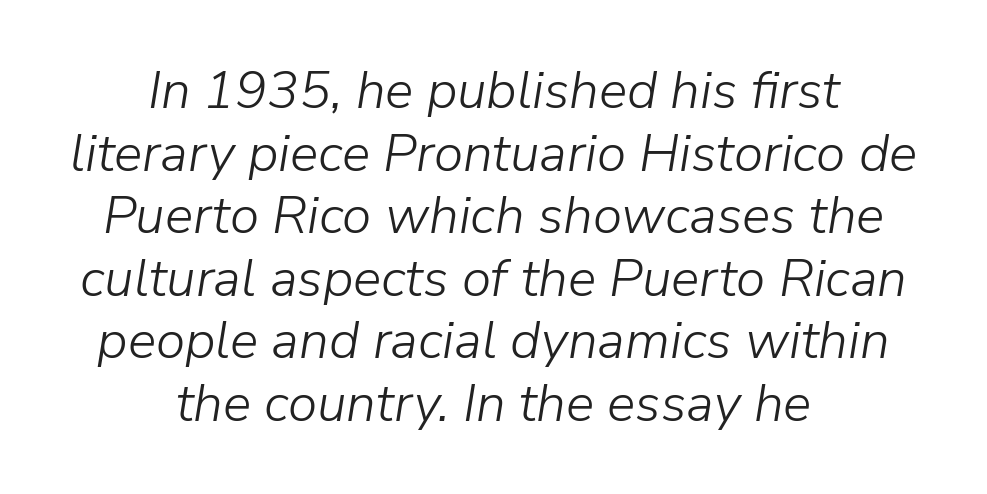
Slanted lettering throughout. In CSS terms this would be text-align: center. How are the letters spaced? Ordinarily, with no added tracking. These lines are rendered in a variable-pitch font. Each row of text sits above clean, open space. The letters look calm and open, with moderate or lighter stems.
